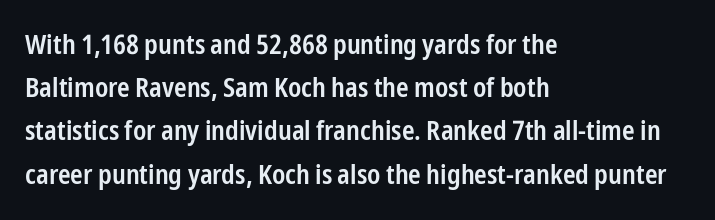
The image shows 27 px text type, upright; set left-aligned, normal line spacing (1.6x), normal letter spacing, not underlined.
